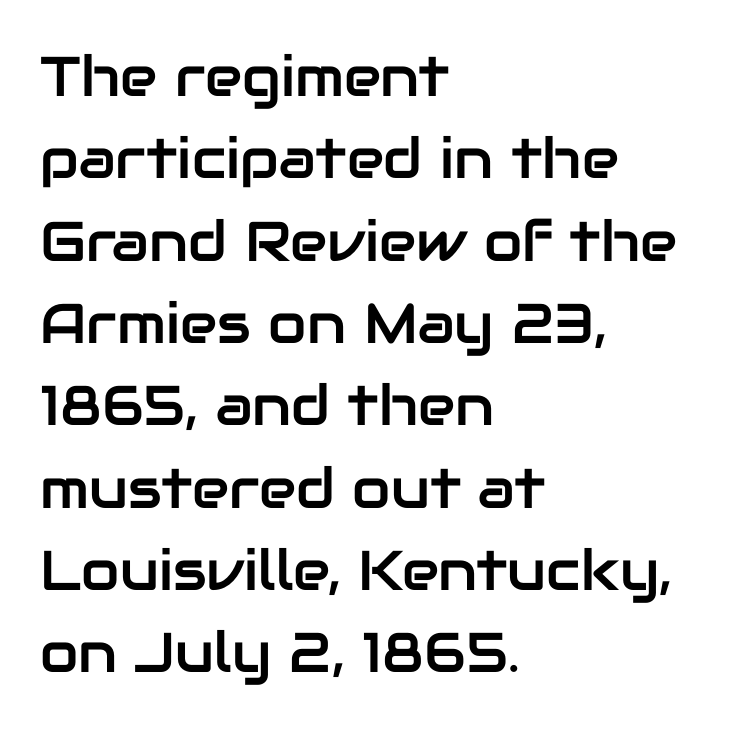
The image shows 56 px sans-serif type, upright; set left-aligned, normal line spacing (1.47x), normal letter spacing, not underlined; low stroke contrast and a medium x-height.
